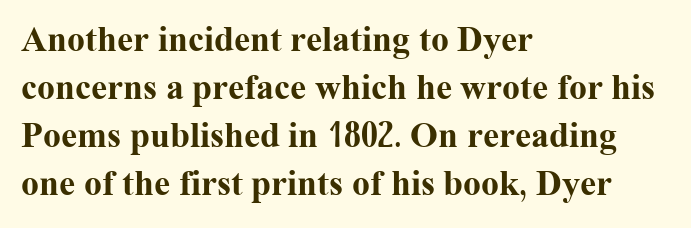
Q: Is the text bold? A: Yes.
Q: Is the text italic (slanted)? A: No, it is upright.
Q: Is the typeface a serif or a sans-serif typeface? A: Serif.
Q: Is the text underlined? A: No.
Q: How is the paragraph aligned? A: Left-aligned.
Q: Is the spacing between letters normal or unusually wide? A: Normal.
Q: Is the spacing between lines tight, normal or loose? A: Normal.
Q: Width (condensed, normal, or wide)? A: Normal.
Q: Stroke contrast? A: Medium.
Q: x-height? A: Medium.
Q: Monospaced? A: No.
